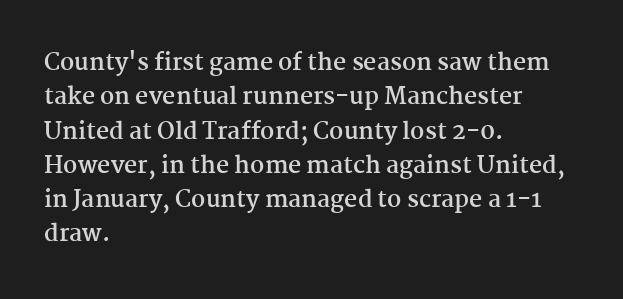
Q: Is the text bold? A: Yes.
Q: Is the text italic (slanted)? A: No, it is upright.
Q: Is the text underlined? A: No.
Q: How is the paragraph aligned? A: Left-aligned.
Q: Is the spacing between letters normal or unusually wide? A: Normal.
Q: Is the spacing between lines tight, normal or loose? A: Normal.
